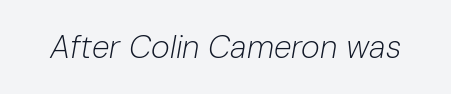
The image shows 32 px light type, italic (leaning right); set normal letter spacing, not underlined; low stroke contrast and a medium x-height.
